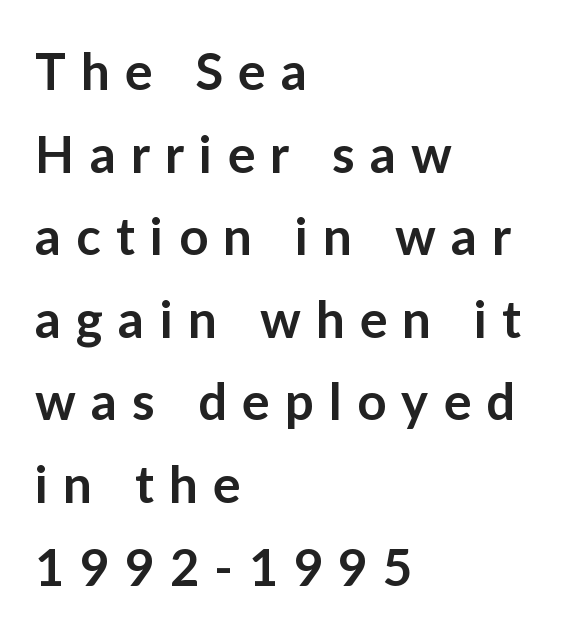
The image shows 51 px semibold sans-serif type, upright; set left-aligned, normal line spacing (1.62x), unusually wide letter spacing (+0.3 em), not underlined; low stroke contrast and a medium x-height.
